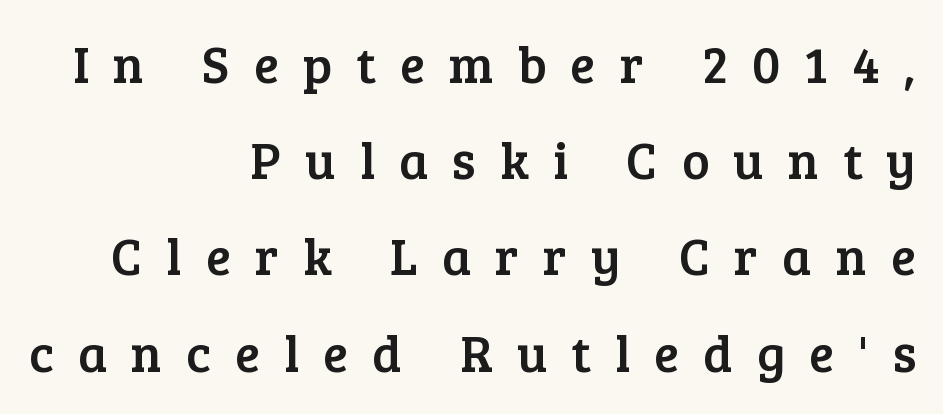
These lines stack with their right ends in a neat column. Do the characters align in a grid? No, the font is proportional. The type family on display is of the serif kind. Characters remain perfectly vertical along every line.
